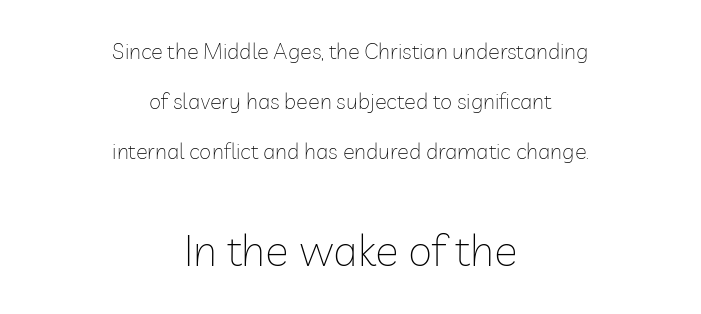
{"serif": "no", "italic": "no", "bold": "no", "weight": "thin", "width": "normal", "stroke_contrast": "low", "x_height": "medium", "monospaced": "no", "underline": "no", "align": "center", "line_spacing": "loose", "line_spacing_ratio": 2.27, "letter_spacing": "normal", "letter_spacing_em": 0.0, "larger_block": "second", "size_ratio": 2.0, "glyph_px": 44}
